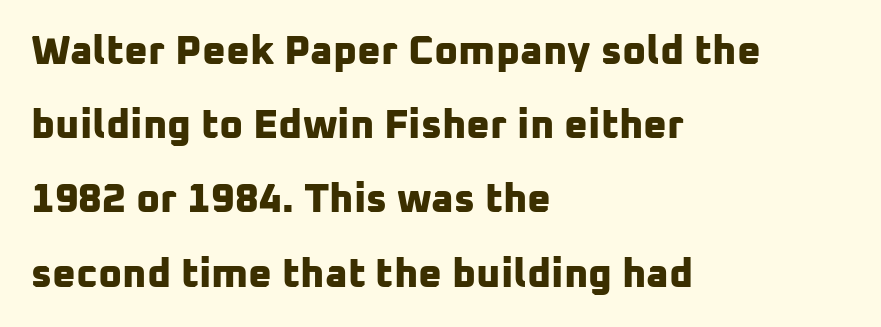
The image shows 41 px bold sans-serif type; set left-aligned, line spacing 1.81x, normal letter spacing, not underlined; low stroke contrast and a medium x-height.
